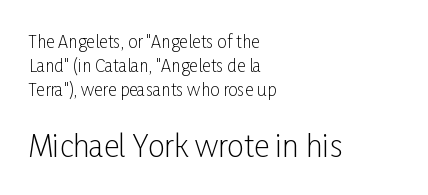
These lines are set flush left with a ragged right edge. Larger block? The one below; the one above is distinctly smaller. Quick note: interline space is typical. Descenders hang freely into open space. This sample uses an upright cut, with every glyph sitting square on the baseline.
